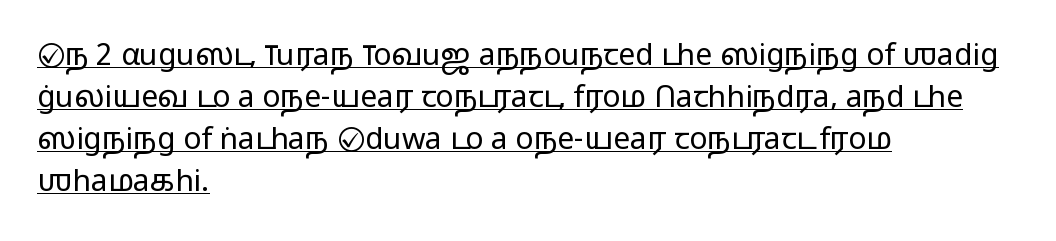
The image shows 30 px light, wide sans-serif type, upright; set left-aligned, normal line spacing (1.4x), normal letter spacing, underlined; low stroke contrast and a medium x-height.
